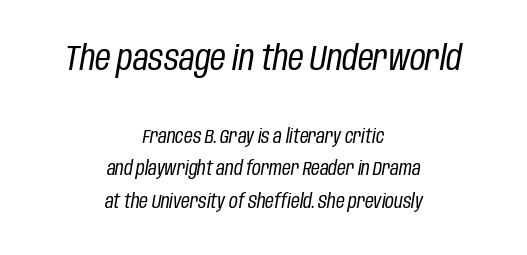
{"italic": "yes", "lean": "right", "slant_degrees": 10, "bold": "no", "weight": "regular", "width": "condensed", "stroke_contrast": "low", "x_height": "large", "monospaced": "no", "underline": "no", "align": "center", "line_spacing": "normal", "line_spacing_ratio": 1.7, "letter_spacing": "normal", "letter_spacing_em": 0.0, "larger_block": "first", "size_ratio": 1.79, "glyph_px": 34}
